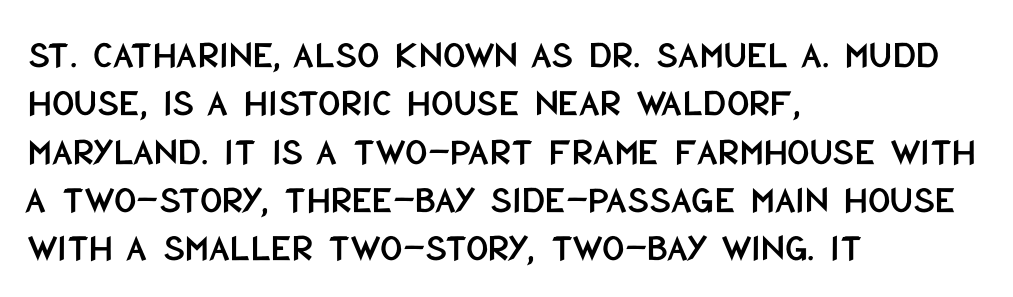
The strip under each line holds only bare page. Ordinary non-slanted type is in use. Looks like regular typesetting: each glyph gets only the width it needs. These lines keep a tight, regular rhythm from letter to letter.
